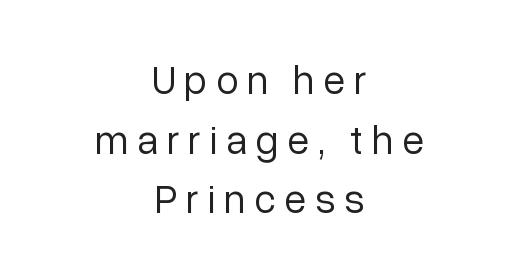
Q: Is the text bold? A: No.
Q: Is the text italic (slanted)? A: No, it is upright.
Q: Is the typeface a serif or a sans-serif typeface? A: Sans-serif.
Q: Is the text underlined? A: No.
Q: How is the paragraph aligned? A: Centered.
Q: Is the spacing between letters normal or unusually wide? A: Unusually wide.
Q: Is the spacing between lines tight, normal or loose? A: Normal.
Q: Width (condensed, normal, or wide)? A: Normal.
Q: Stroke contrast? A: Low.
Q: x-height? A: Medium.
Q: Monospaced? A: No.
